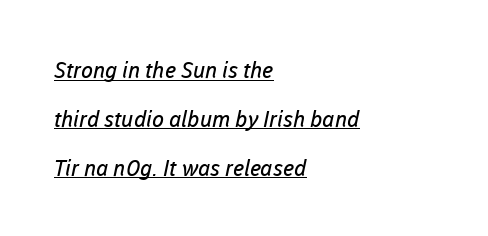
The image shows 22 px text type; set left-aligned, loose line spacing (2.22x), normal letter spacing, underlined.
